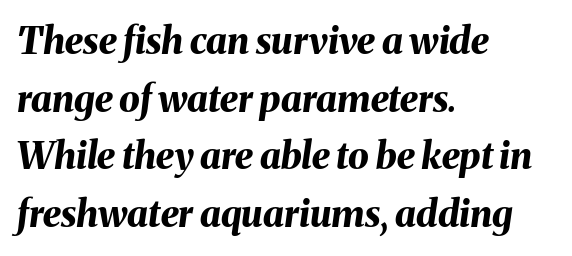
Q: Is the text bold? A: Yes.
Q: Is the text italic (slanted)? A: Yes, it leans right by about 8 degrees.
Q: Is the text underlined? A: No.
Q: How is the paragraph aligned? A: Left-aligned.
Q: Is the spacing between letters normal or unusually wide? A: Normal.
Q: Is the spacing between lines tight, normal or loose? A: Normal.
Q: Width (condensed, normal, or wide)? A: Normal.
Q: Stroke contrast? A: Medium.
Q: x-height? A: Medium.
Q: Monospaced? A: No.
